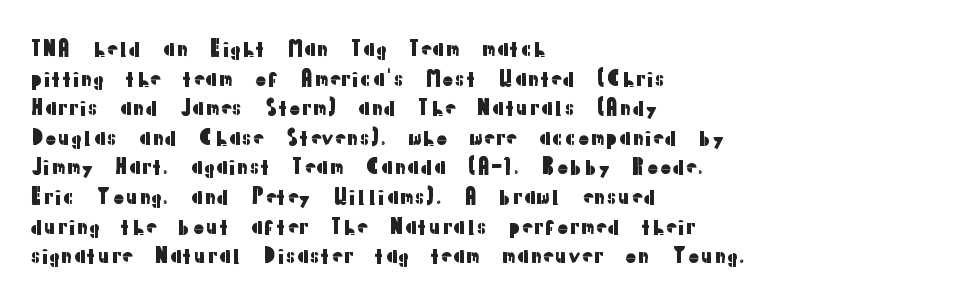
{"italic": "no", "underline": "no", "align": "left", "line_spacing": "normal", "line_spacing_ratio": 1.41, "letter_spacing": "normal", "letter_spacing_em": 0.0, "glyph_px": 21}
